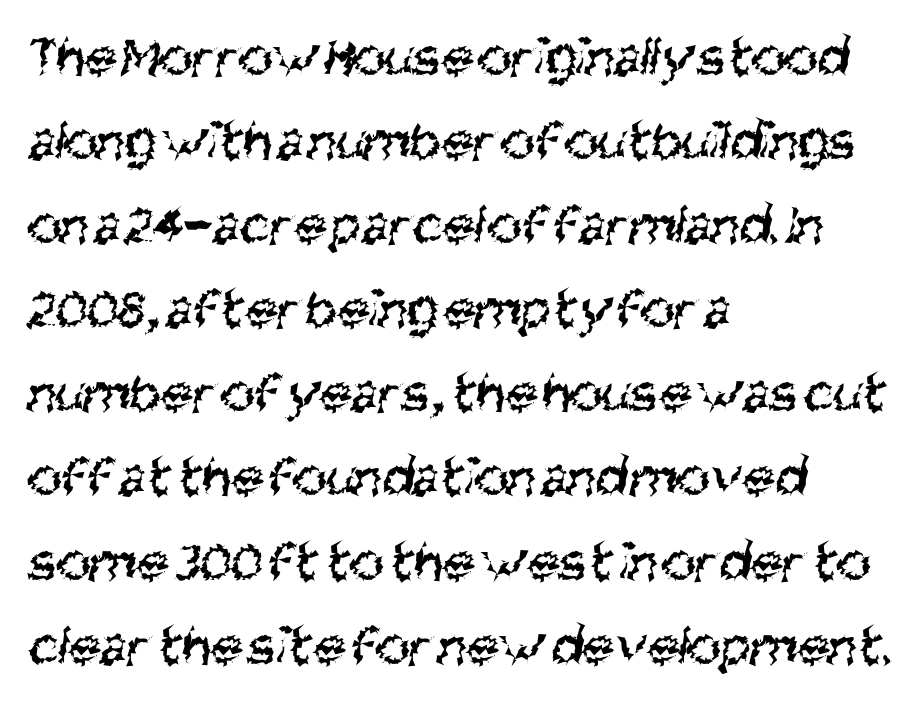
The image shows 58 px regular-weight, condensed sans-serif type; set left-aligned, normal line spacing (1.45x), normal letter spacing, not underlined; medium stroke contrast and a large x-height.
